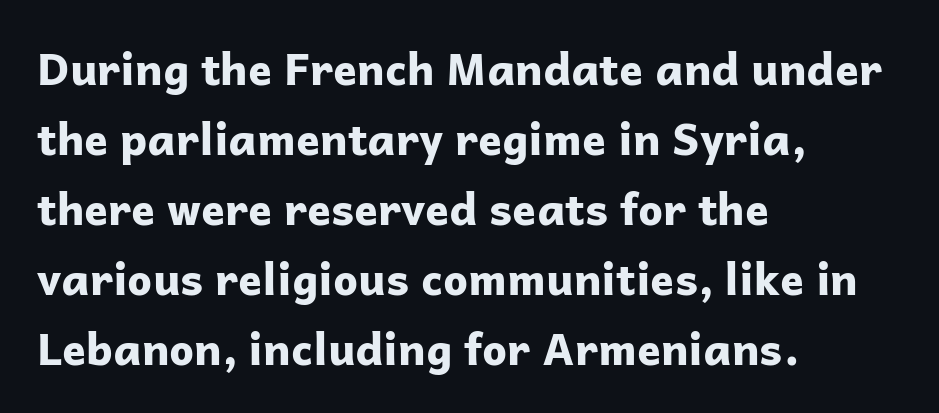
{"serif": "no", "italic": "no", "bold": "yes", "weight": "bold", "width": "normal", "stroke_contrast": "low", "x_height": "medium", "monospaced": "no", "underline": "no", "align": "left", "line_spacing": "normal", "line_spacing_ratio": 1.59, "letter_spacing": "normal", "letter_spacing_em": 0.0, "glyph_px": 44}
